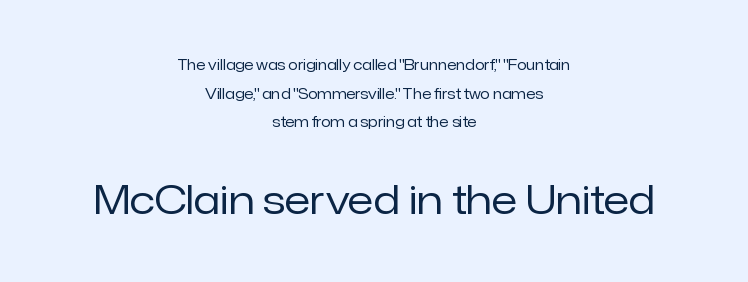
The image shows 39 px regular-weight sans-serif type, upright; set centered, loose line spacing (2.05x), normal letter spacing, not underlined; the second (bottom) block is 2.79x larger; low stroke contrast and a medium x-height.
